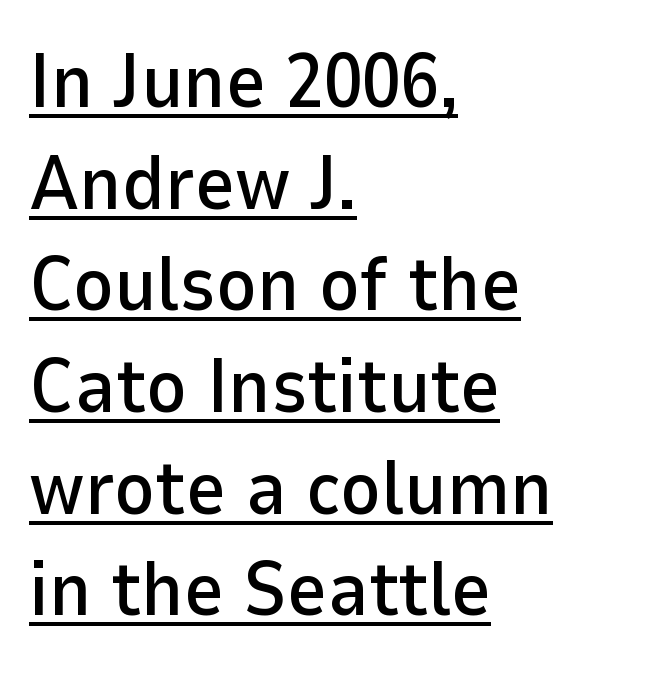
Q: Is the text italic (slanted)? A: No, it is upright.
Q: Is the typeface a serif or a sans-serif typeface? A: Sans-serif.
Q: Is the text underlined? A: Yes.
Q: How is the paragraph aligned? A: Left-aligned.
Q: Is the spacing between letters normal or unusually wide? A: Normal.
Q: Is the spacing between lines tight, normal or loose? A: Normal.
Q: Width (condensed, normal, or wide)? A: Normal.
Q: Stroke contrast? A: Low.
Q: x-height? A: Medium.
Q: Monospaced? A: No.
